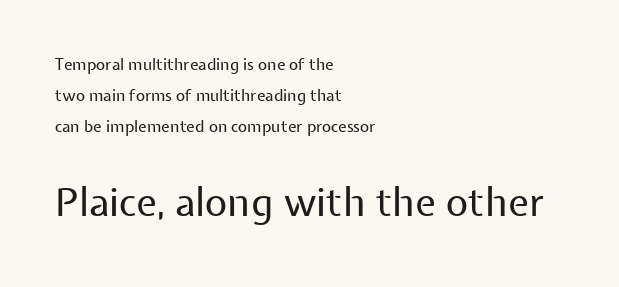
The image shows 39 px regular-weight sans-serif type, upright; set left-aligned, loose line spacing (1.95x), normal letter spacing, not underlined; the second (bottom) block is 2.44x larger; low stroke contrast and a medium x-height.
